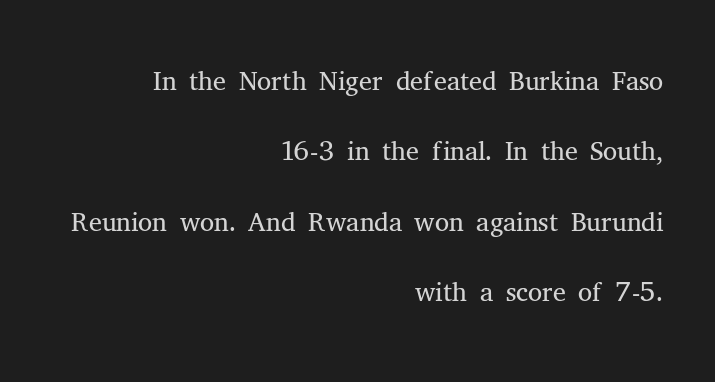
Q: Is the text bold? A: No.
Q: Is the text italic (slanted)? A: No, it is upright.
Q: Is the typeface a serif or a sans-serif typeface? A: Serif.
Q: Is the text underlined? A: No.
Q: How is the paragraph aligned? A: Right-aligned.
Q: Is the spacing between letters normal or unusually wide? A: Normal.
Q: Width (condensed, normal, or wide)? A: Normal.
Q: Stroke contrast? A: Medium.
Q: x-height? A: Medium.
Q: Monospaced? A: No.
